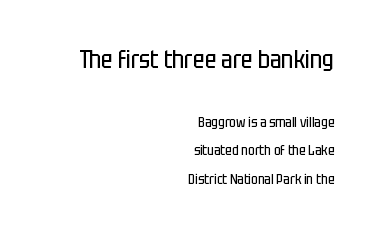
Widely set lines give the paragraph a tall, airy silhouette. Stroke thickness stays within the range of a standard reading face or lighter. The tracking reads as untouched default to a designer's eye. Underline: absent. Of the two passages, the one on top uses the larger point size.
